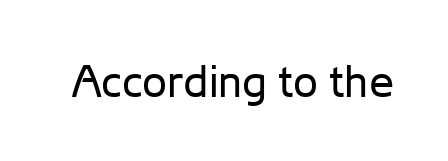
Q: Is the text bold? A: No.
Q: Is the text italic (slanted)? A: No, it is upright.
Q: Is the typeface a serif or a sans-serif typeface? A: Sans-serif.
Q: Is the text underlined? A: No.
Q: Is the spacing between letters normal or unusually wide? A: Normal.
Q: Width (condensed, normal, or wide)? A: Normal.
Q: Stroke contrast? A: Low.
Q: x-height? A: Medium.
Q: Monospaced? A: No.
